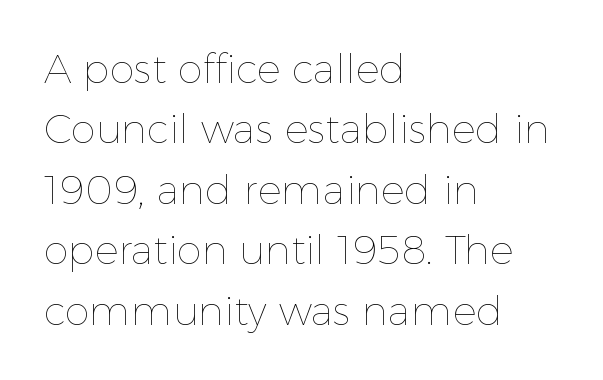
The image shows 40 px thin type, upright; set left-aligned, normal line spacing (1.51x), normal letter spacing, not underlined; a medium x-height.
